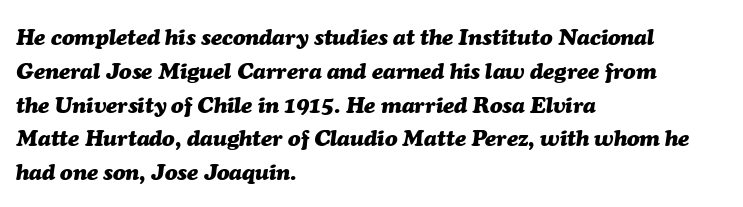
You could call the tracking neutral — neither tight nor loose. You can tell it's italic because the verticals aren't actually vertical. Notice how the passage keeps a crisp vertical edge on the left only. The face used here has the dense, thick strokes of a bold. The passage shown is not underscored anywhere.
